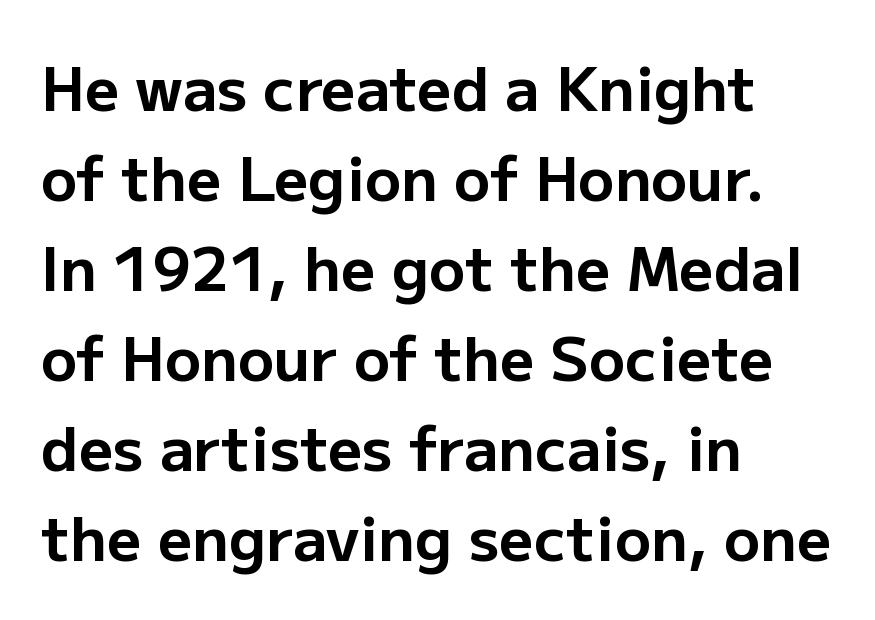
{"serif": "no", "italic": "no", "bold": "yes", "weight": "bold", "width": "normal", "stroke_contrast": "low", "x_height": "medium", "monospaced": "no", "underline": "no", "align": "left", "line_spacing": "normal", "line_spacing_ratio": 1.5, "letter_spacing": "normal", "letter_spacing_em": 0.0, "glyph_px": 60}
